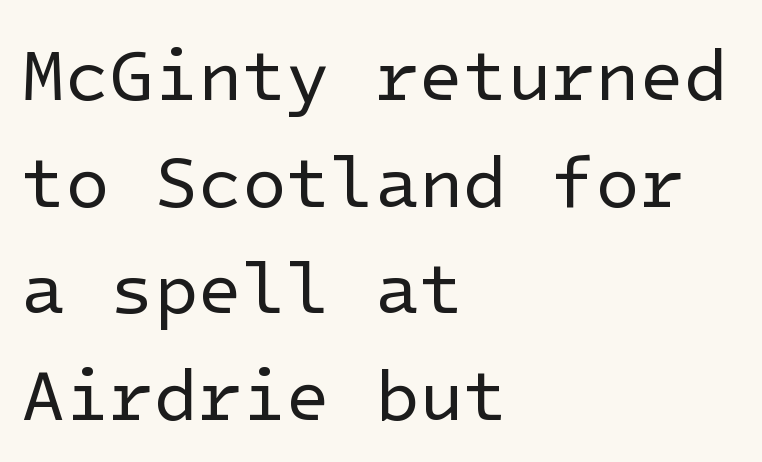
Q: Is the text bold? A: No.
Q: Is the text italic (slanted)? A: No, it is upright.
Q: Is the typeface a serif or a sans-serif typeface? A: Sans-serif.
Q: Is the text underlined? A: No.
Q: How is the paragraph aligned? A: Left-aligned.
Q: Is the spacing between letters normal or unusually wide? A: Normal.
Q: Is the spacing between lines tight, normal or loose? A: Normal.
Q: Width (condensed, normal, or wide)? A: Normal.
Q: Stroke contrast? A: Low.
Q: x-height? A: Medium.
